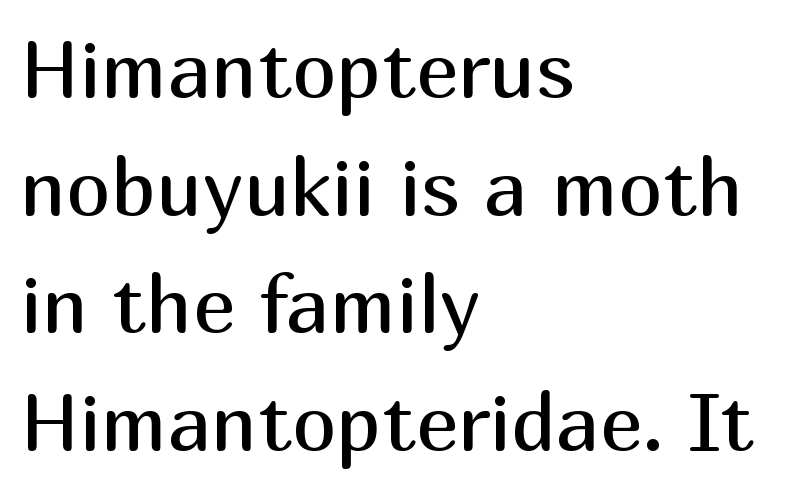
A classic flush-left, rag-right setting is used for this passage. A quiet, ordinary-to-light weight characterises the typeface. When letters stand straight like this, we call the style roman or upright. Each word holds together tightly as a unit, with standard inter-letter gaps.
